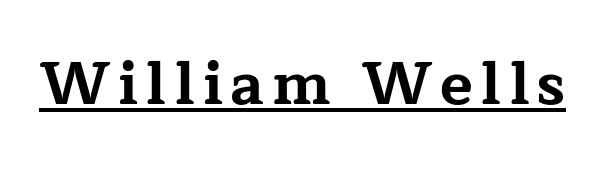
{"serif": "yes", "italic": "no", "bold": "yes", "weight": "bold", "width": "wide", "stroke_contrast": "low", "x_height": "medium", "monospaced": "no", "underline": "yes", "glyph_px": 60}
